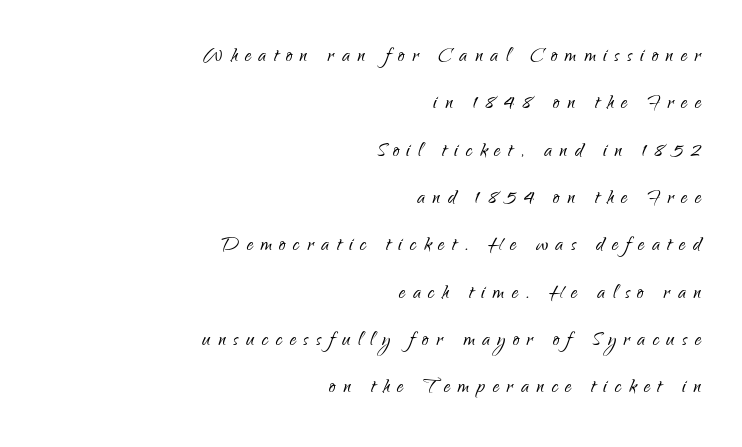
{"bold": "no", "underline": "no", "align": "right", "line_spacing_ratio": 1.82, "letter_spacing": "wide", "letter_spacing_em": 0.29, "glyph_px": 26}
